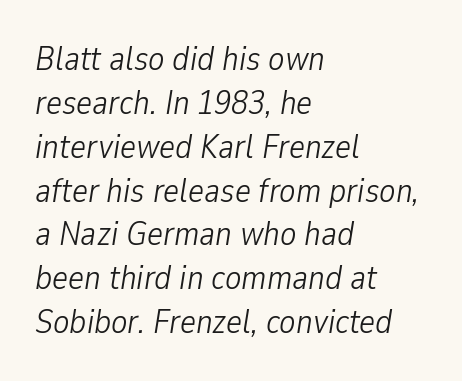
The image shows 34 px light, condensed type, italic (leaning right); set left-aligned, normal line spacing (1.29x), normal letter spacing, not underlined; low stroke contrast and a medium x-height.
